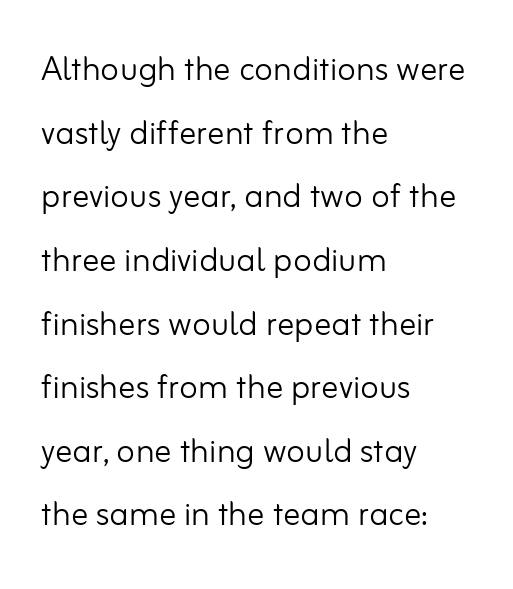
The image shows 43 px light sans-serif type, upright; set left-aligned, normal line spacing (1.48x), normal letter spacing, not underlined; low stroke contrast and a small x-height.
